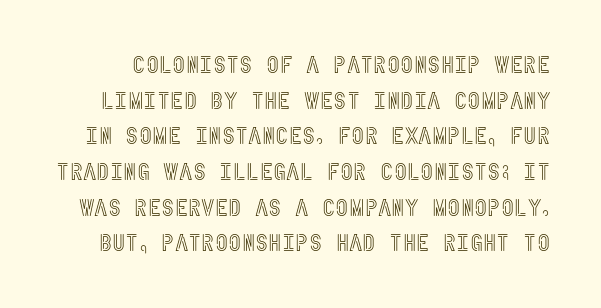
Q: Is the text italic (slanted)? A: No, it is upright.
Q: Is the text underlined? A: No.
Q: Is the spacing between letters normal or unusually wide? A: Normal.
Q: Is the spacing between lines tight, normal or loose? A: Normal.
